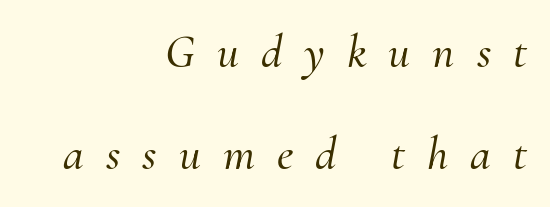
Q: Is the text italic (slanted)? A: Yes, it leans right by about 10 degrees.
Q: Is the typeface a serif or a sans-serif typeface? A: Serif.
Q: Is the text underlined? A: No.
Q: How is the paragraph aligned? A: Right-aligned.
Q: Is the spacing between letters normal or unusually wide? A: Unusually wide.
Q: Is the spacing between lines tight, normal or loose? A: Loose.
Q: Width (condensed, normal, or wide)? A: Normal.
Q: Stroke contrast? A: Medium.
Q: x-height? A: Small.
Q: Monospaced? A: No.
